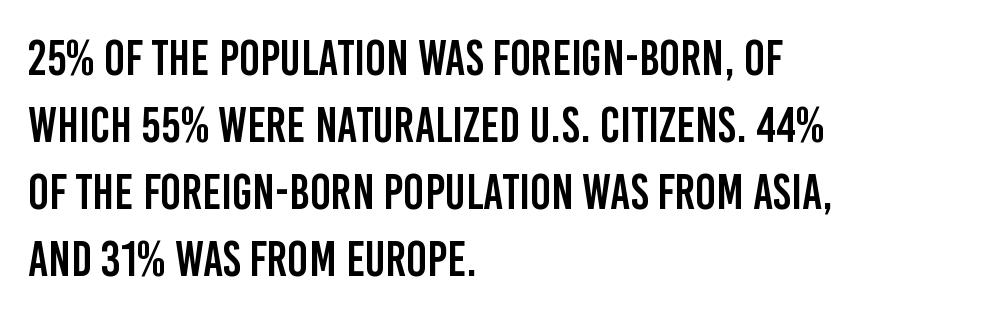
Q: Is the text italic (slanted)? A: No, it is upright.
Q: Is the typeface a serif or a sans-serif typeface? A: Sans-serif.
Q: Is the text underlined? A: No.
Q: How is the paragraph aligned? A: Left-aligned.
Q: Is the spacing between letters normal or unusually wide? A: Normal.
Q: Is the spacing between lines tight, normal or loose? A: Normal.
Q: Width (condensed, normal, or wide)? A: Condensed.
Q: Stroke contrast? A: Low.
Q: x-height? A: Large.
Q: Monospaced? A: No.
